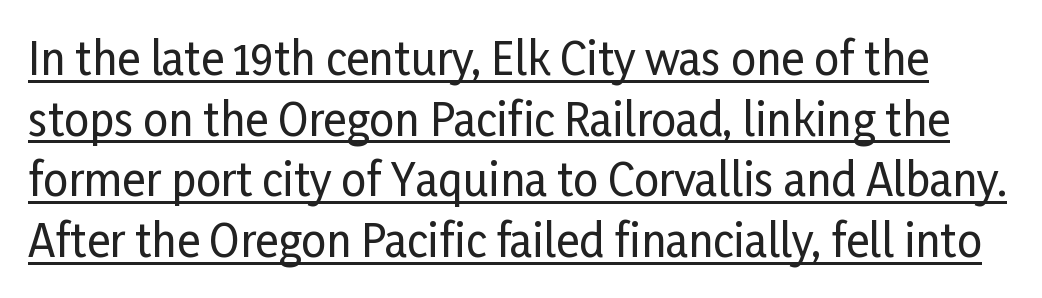
Q: Is the text italic (slanted)? A: No, it is upright.
Q: Is the typeface a serif or a sans-serif typeface? A: Sans-serif.
Q: Is the text underlined? A: Yes.
Q: Is the spacing between letters normal or unusually wide? A: Normal.
Q: Is the spacing between lines tight, normal or loose? A: Normal.
Q: Width (condensed, normal, or wide)? A: Condensed.
Q: Stroke contrast? A: Low.
Q: x-height? A: Medium.
Q: Monospaced? A: No.
